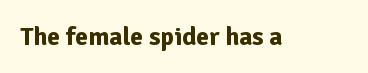
Only glyphs here, with clear space below each row. Rendered with straight, roman letterforms. The glyphs have the mass of a bold cut. Observe the ordinary spacing: letters are neighbours, not strangers.
